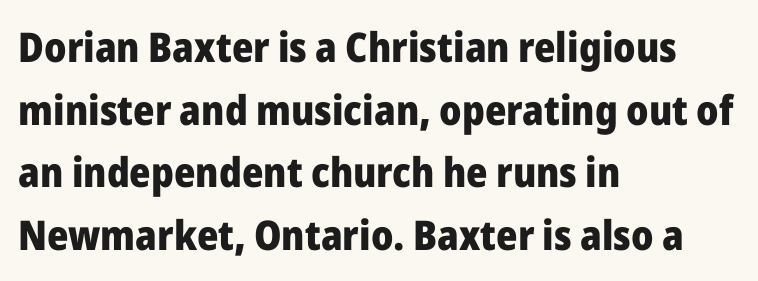
Q: Is the text bold? A: Yes.
Q: Is the text italic (slanted)? A: No, it is upright.
Q: Is the typeface a serif or a sans-serif typeface? A: Sans-serif.
Q: Is the text underlined? A: No.
Q: How is the paragraph aligned? A: Left-aligned.
Q: Is the spacing between letters normal or unusually wide? A: Normal.
Q: Is the spacing between lines tight, normal or loose? A: Normal.
Q: Width (condensed, normal, or wide)? A: Normal.
Q: Stroke contrast? A: Low.
Q: x-height? A: Medium.
Q: Monospaced? A: No.
